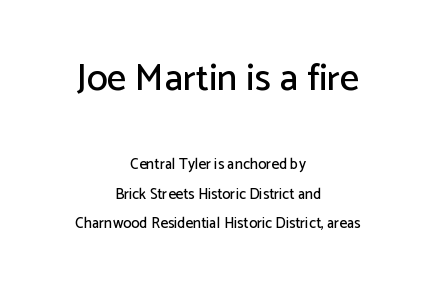
The image shows 38 px sans-serif type, upright; set centered, loose line spacing (1.95x), normal letter spacing, not underlined; the first (top) block is 2.53x larger; low stroke contrast and a medium x-height.
